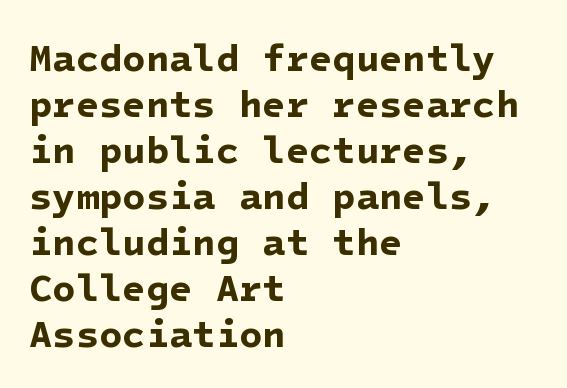
Q: Is the text bold? A: Yes.
Q: Is the typeface a serif or a sans-serif typeface? A: Sans-serif.
Q: Is the text underlined? A: No.
Q: How is the paragraph aligned? A: Left-aligned.
Q: Is the spacing between letters normal or unusually wide? A: Normal.
Q: Width (condensed, normal, or wide)? A: Normal.
Q: Stroke contrast? A: Low.
Q: x-height? A: Medium.
